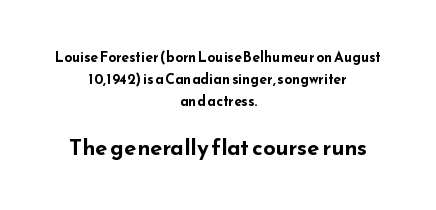
Leftover space on each line is divided equally before and after the words. Tracking here is standard; glyphs follow each other at the usual distance. Each new line begins a customary step beneath the previous one. Style check: upright. Letters rest on an invisible, unmarked baseline.
